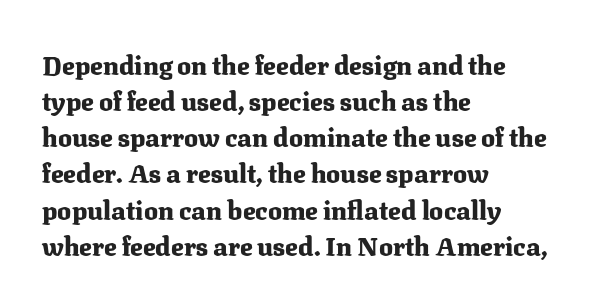
{"italic": "no", "bold": "yes", "underline": "no", "align": "left", "line_spacing": "normal", "line_spacing_ratio": 1.39, "letter_spacing": "normal", "letter_spacing_em": 0.0, "glyph_px": 26}
